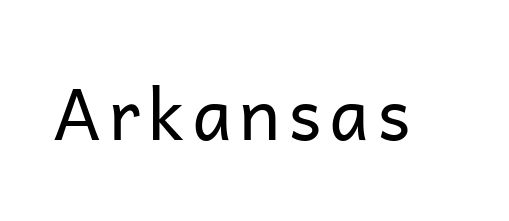
The image shows 71 px regular-weight sans-serif type, upright; set not underlined; low stroke contrast and a medium x-height.
